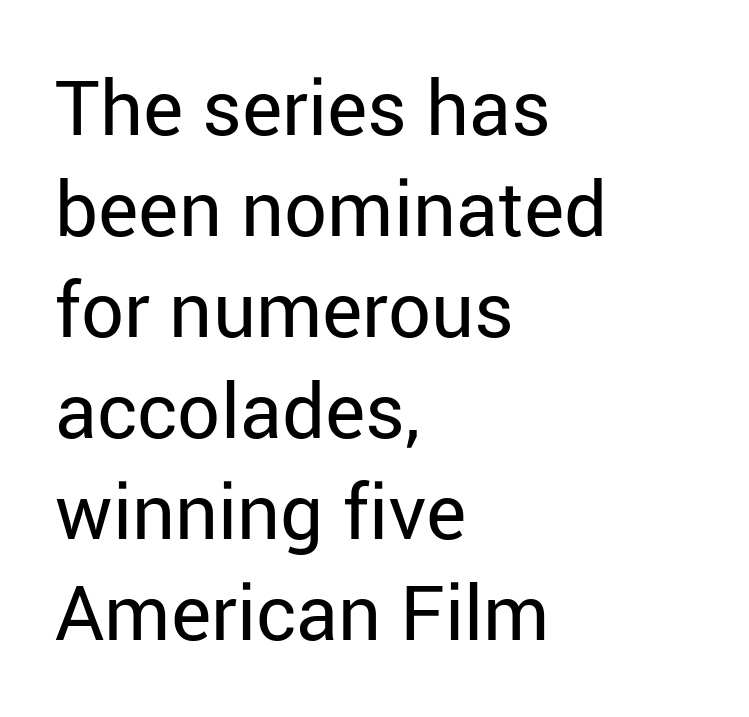
The image shows 76 px regular-weight sans-serif type, upright; set left-aligned, normal line spacing (1.33x), normal letter spacing, not underlined; low stroke contrast and a medium x-height.
